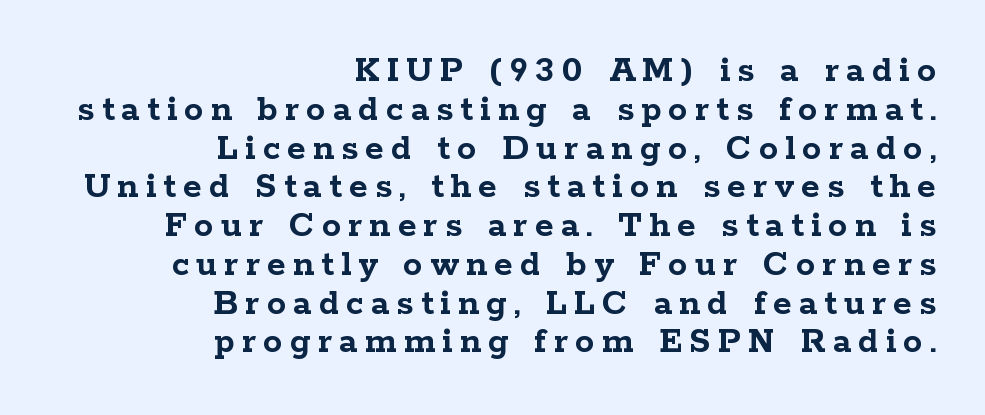
The image shows 38 px semibold, wide serif type, upright; set right-aligned, tight line spacing (1.02x), not underlined; low stroke contrast and a medium x-height.
